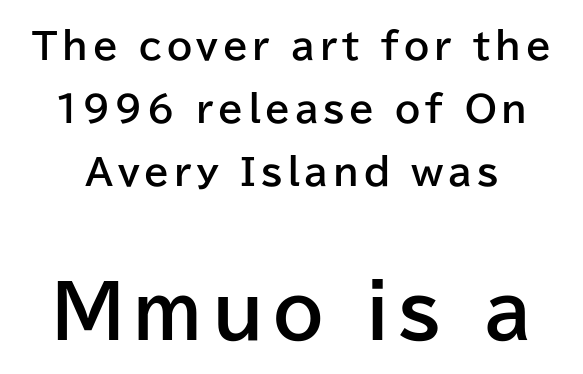
{"serif": "no", "italic": "no", "bold": "yes", "weight": "bold", "width": "normal", "stroke_contrast": "low", "x_height": "medium", "monospaced": "no", "underline": "no", "line_spacing_ratio": 1.75, "larger_block": "second", "size_ratio": 2.0, "glyph_px": 72}
